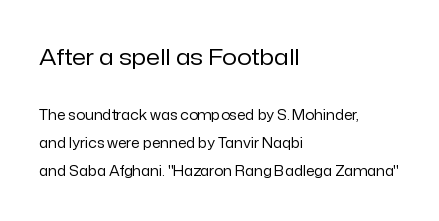
{"italic": "no", "bold": "no", "underline": "no", "align": "left", "line_spacing": "loose", "line_spacing_ratio": 2.02, "letter_spacing": "normal", "letter_spacing_em": 0.0, "larger_block": "first", "size_ratio": 1.64, "glyph_px": 23}
